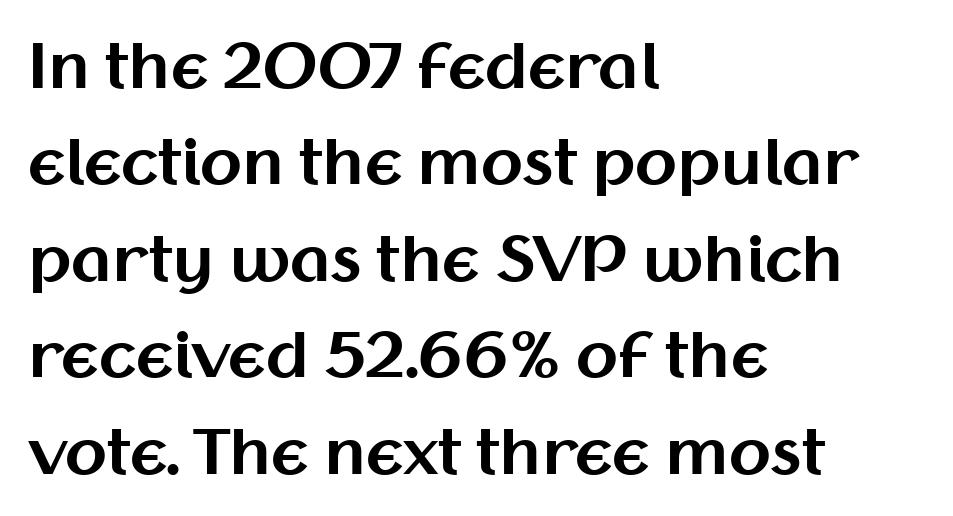
The letters sit at their default tracking, neither squeezed nor spread. This is heavy type, rendered in bold. This sample uses a sans-serif face. Rule under the text: the space is simply empty. Character widths vary here, with narrow letters taking less room than wide ones. Teacher's note: observe the even left margin — that is flush-left alignment.
